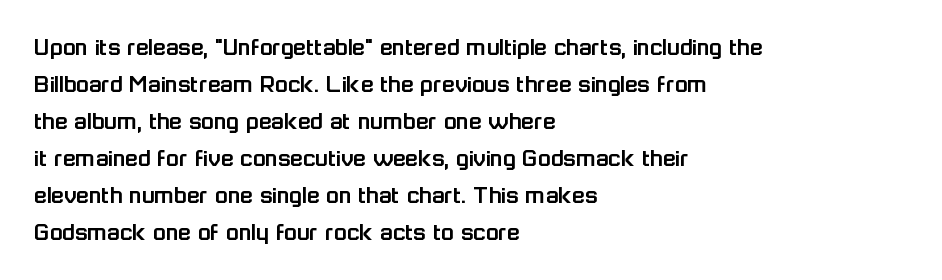
The image shows 26 px text type, upright; set left-aligned, normal line spacing (1.42x), normal letter spacing, not underlined.
